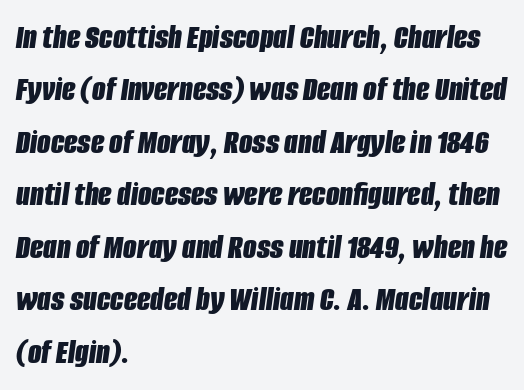
Q: Is the text bold? A: Yes.
Q: Is the text italic (slanted)? A: Yes, it leans right by about 8 degrees.
Q: Is the text underlined? A: No.
Q: How is the paragraph aligned? A: Left-aligned.
Q: Is the spacing between letters normal or unusually wide? A: Normal.
Q: Is the spacing between lines tight, normal or loose? A: Normal.
Q: Width (condensed, normal, or wide)? A: Condensed.
Q: Stroke contrast? A: Low.
Q: x-height? A: Large.
Q: Monospaced? A: No.
